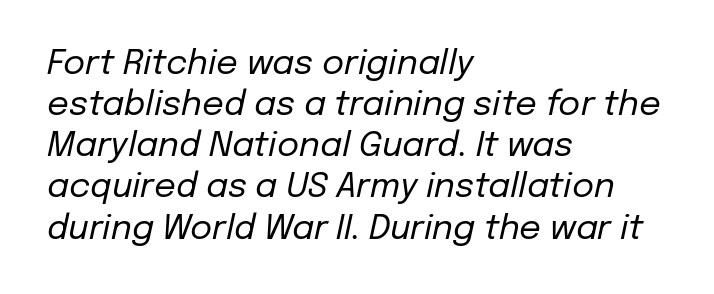
Do the characters align in a grid? No, the font is proportional. The font is comparable to plain body text, perhaps lighter. Anything drawn beneath the words? Only blank space. The lines in this sample share a left origin and differ only in where they stop. If you drew a line through each stem, it would be angled. Tracking here is standard; glyphs follow each other at the usual distance.
